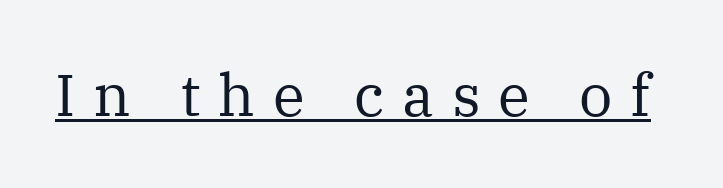
{"serif": "yes", "italic": "no", "bold": "no", "weight": "regular", "width": "normal", "stroke_contrast": "medium", "x_height": "medium", "monospaced": "no", "underline": "yes", "letter_spacing": "wide", "letter_spacing_em": 0.3, "glyph_px": 59}
